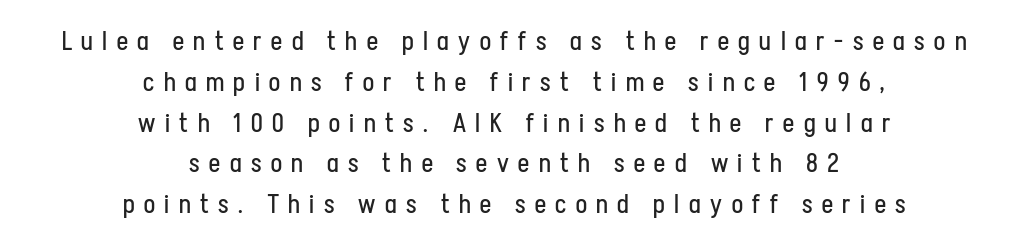
{"italic": "no", "bold": "no", "underline": "no", "align": "center", "line_spacing": "normal", "line_spacing_ratio": 1.57, "letter_spacing": "wide", "letter_spacing_em": 0.37, "glyph_px": 26}
